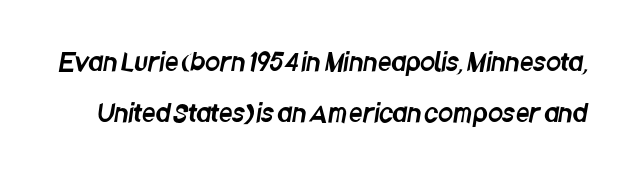
The image shows 24 px text type; set loose line spacing (2.12x), normal letter spacing, not underlined.
